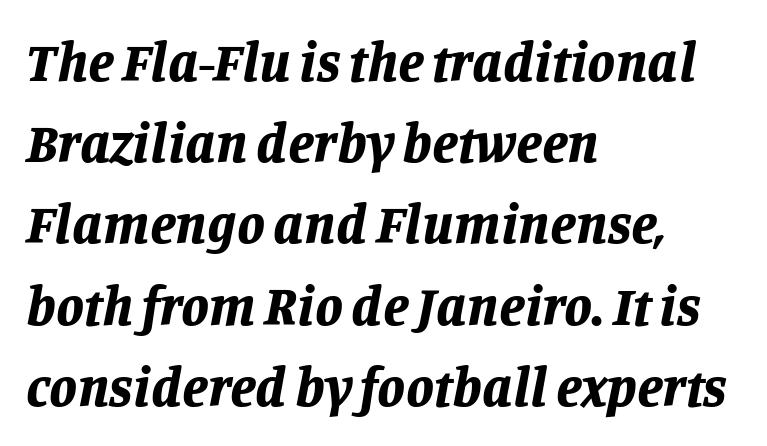
The image shows 56 px bold type, italic (leaning right); set left-aligned, normal line spacing (1.45x), normal letter spacing, not underlined; low stroke contrast and a large x-height.
